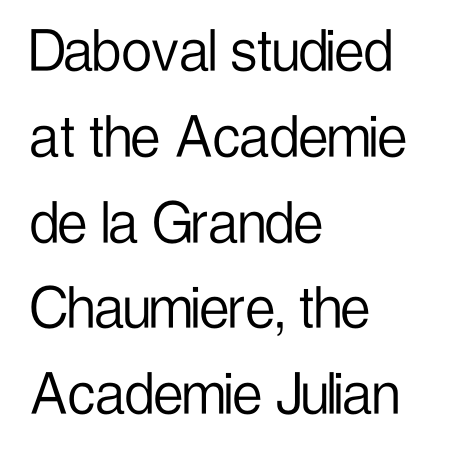
{"serif": "no", "italic": "no", "bold": "no", "weight": "light", "width": "condensed", "stroke_contrast": "low", "x_height": "medium", "monospaced": "no", "underline": "no", "align": "left", "line_spacing": "normal", "line_spacing_ratio": 1.28, "letter_spacing": "normal", "letter_spacing_em": 0.0, "glyph_px": 67}
